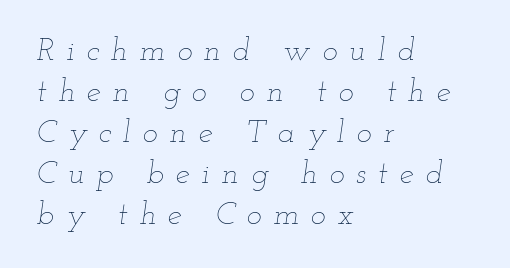
{"italic": "yes", "lean": "right", "slant_degrees": 12, "bold": "no", "weight": "thin", "width": "wide", "stroke_contrast": "low", "x_height": "small", "monospaced": "no", "underline": "no", "align": "left", "line_spacing": "normal", "line_spacing_ratio": 1.28, "letter_spacing": "wide", "letter_spacing_em": 0.37, "glyph_px": 32}
